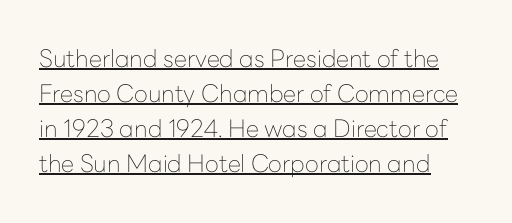
Q: Is the text bold? A: No.
Q: Is the text italic (slanted)? A: No, it is upright.
Q: Is the text underlined? A: Yes.
Q: Is the spacing between letters normal or unusually wide? A: Normal.
Q: Is the spacing between lines tight, normal or loose? A: Normal.
